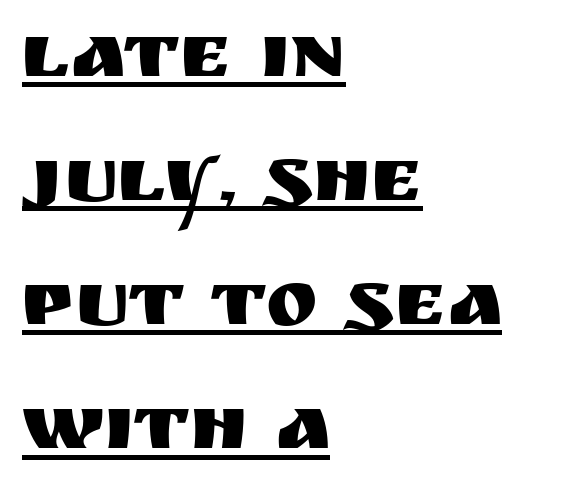
Q: Is the text italic (slanted)? A: No, it is upright.
Q: Is the typeface a serif or a sans-serif typeface? A: Sans-serif.
Q: Is the text underlined? A: Yes.
Q: How is the paragraph aligned? A: Left-aligned.
Q: Is the spacing between letters normal or unusually wide? A: Normal.
Q: Is the spacing between lines tight, normal or loose? A: Normal.
Q: Width (condensed, normal, or wide)? A: Normal.
Q: Stroke contrast? A: Medium.
Q: x-height? A: Large.
Q: Monospaced? A: No.
